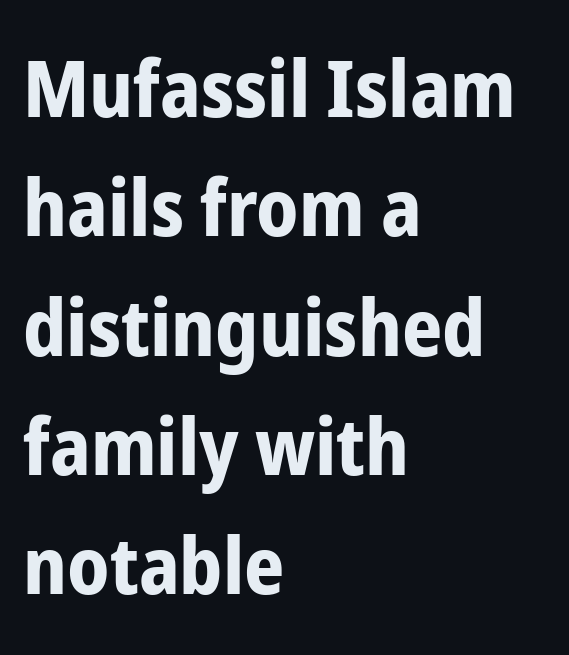
The image shows 79 px bold, condensed sans-serif type, upright; set left-aligned, normal line spacing (1.51x), normal letter spacing, not underlined; low stroke contrast and a medium x-height.
